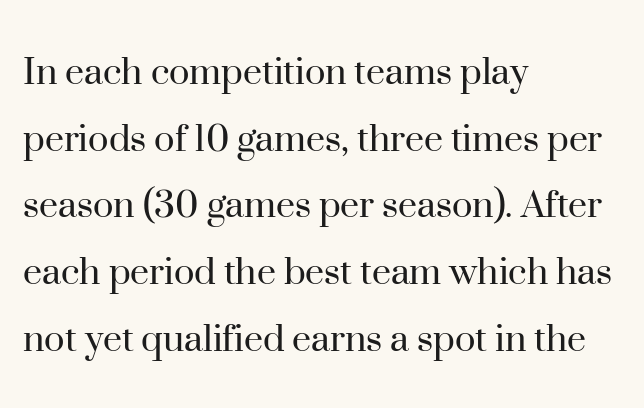
{"serif": "yes", "italic": "no", "bold": "no", "weight": "regular", "width": "normal", "stroke_contrast": "high", "x_height": "small", "monospaced": "no", "underline": "no", "align": "left", "line_spacing": "normal", "line_spacing_ratio": 1.55, "letter_spacing": "normal", "letter_spacing_em": 0.0, "glyph_px": 43}
